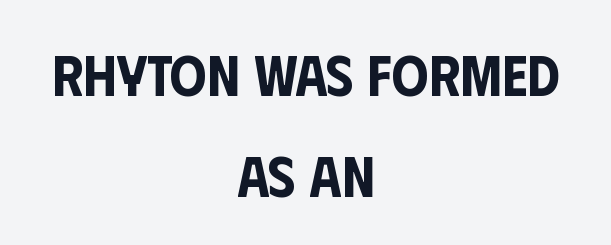
A clean baseline with only descenders dipping below it. Unlike a traditional serif, this face leaves its strokes unadorned. There is no visible air inserted between adjacent glyphs. Each line is balanced around a shared central axis. The type sits square on the baseline with zero lean. The face used here is proportionally spaced, like ordinary book or web type.
